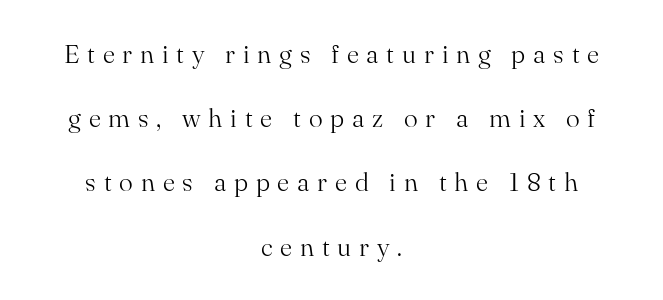
{"italic": "no", "bold": "no", "underline": "no", "align": "center", "line_spacing": "loose", "line_spacing_ratio": 2.47, "letter_spacing": "wide", "letter_spacing_em": 0.3, "glyph_px": 26}
